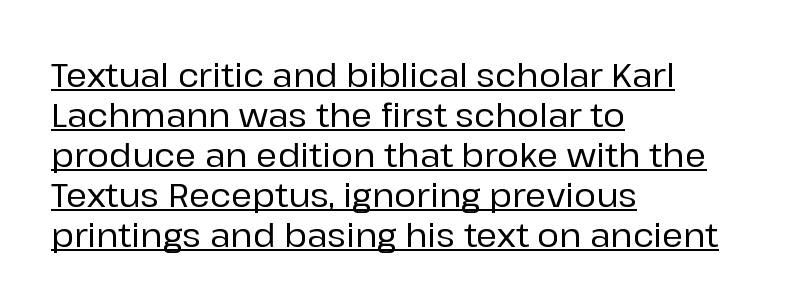
Q: Is the text italic (slanted)? A: No, it is upright.
Q: Is the typeface a serif or a sans-serif typeface? A: Sans-serif.
Q: Is the text underlined? A: Yes.
Q: How is the paragraph aligned? A: Left-aligned.
Q: Is the spacing between letters normal or unusually wide? A: Normal.
Q: Width (condensed, normal, or wide)? A: Normal.
Q: Stroke contrast? A: Low.
Q: x-height? A: Medium.
Q: Monospaced? A: No.
